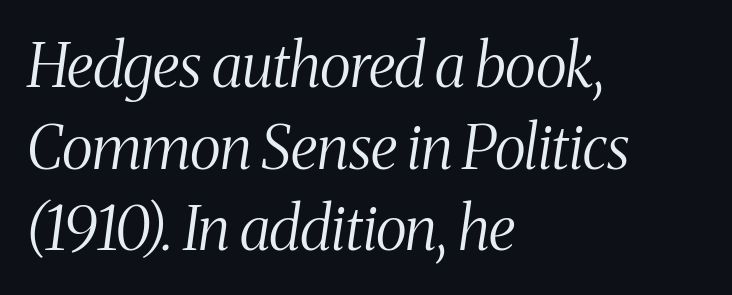
{"serif": "yes", "italic": "yes", "lean": "right", "slant_degrees": 8, "bold": "no", "weight": "light", "width": "condensed", "stroke_contrast": "medium", "x_height": "medium", "monospaced": "no", "underline": "no", "align": "left", "line_spacing": "normal", "line_spacing_ratio": 1.36, "letter_spacing": "normal", "letter_spacing_em": 0.0, "glyph_px": 60}
